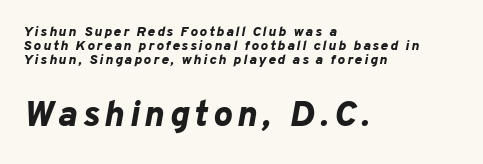
Q: Is the text bold? A: Yes.
Q: Is the text italic (slanted)? A: Yes, it leans right by about 10 degrees.
Q: Is the text underlined? A: No.
Q: How is the paragraph aligned? A: Left-aligned.
Q: Is the spacing between lines tight, normal or loose? A: Tight.
Q: Which block of text is set in a larger size, the first (top) or the second (bottom)? A: The second (bottom) one.
Q: Width (condensed, normal, or wide)? A: Normal.
Q: Stroke contrast? A: Low.
Q: x-height? A: Medium.
Q: Monospaced? A: No.
